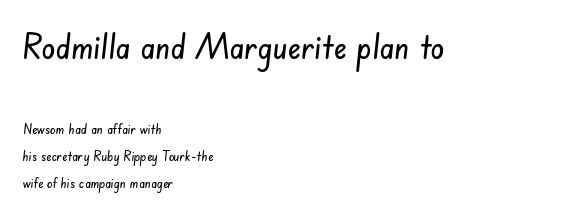
Q: Is the typeface a serif or a sans-serif typeface? A: Sans-serif.
Q: Is the text underlined? A: No.
Q: How is the paragraph aligned? A: Left-aligned.
Q: Is the spacing between letters normal or unusually wide? A: Normal.
Q: Is the spacing between lines tight, normal or loose? A: Loose.
Q: Which block of text is set in a larger size, the first (top) or the second (bottom)? A: The first (top) one.
Q: Width (condensed, normal, or wide)? A: Condensed.
Q: Stroke contrast? A: Low.
Q: x-height? A: Small.
Q: Monospaced? A: No.
